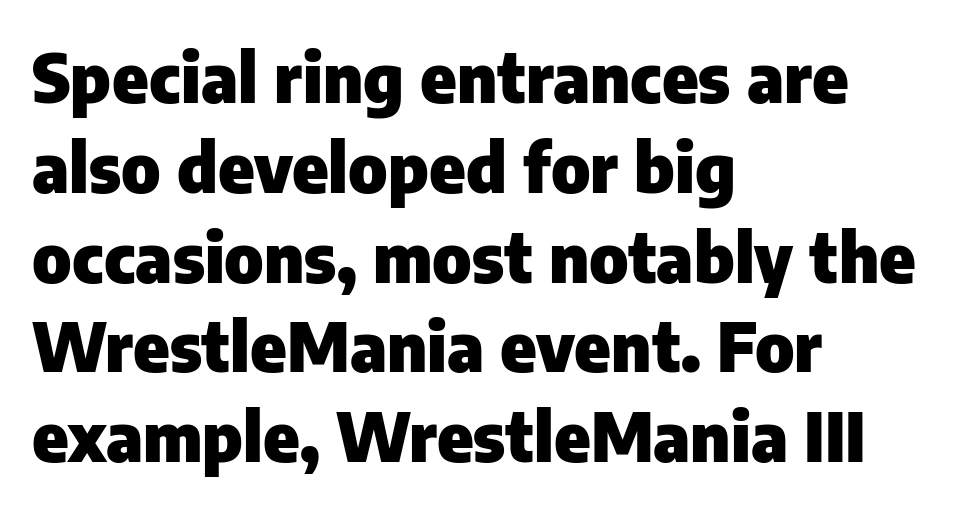
The image shows 68 px heavy sans-serif type, upright; set left-aligned, normal line spacing (1.32x), normal letter spacing, not underlined; low stroke contrast and a medium x-height.
